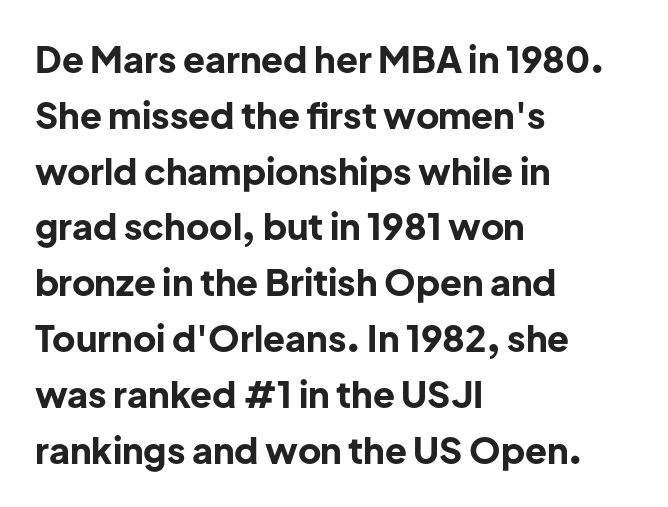
Q: Is the text bold? A: Yes.
Q: Is the text italic (slanted)? A: No, it is upright.
Q: Is the typeface a serif or a sans-serif typeface? A: Sans-serif.
Q: Is the text underlined? A: No.
Q: How is the paragraph aligned? A: Left-aligned.
Q: Is the spacing between letters normal or unusually wide? A: Normal.
Q: Is the spacing between lines tight, normal or loose? A: Normal.
Q: Width (condensed, normal, or wide)? A: Normal.
Q: Stroke contrast? A: Low.
Q: x-height? A: Medium.
Q: Monospaced? A: No.
